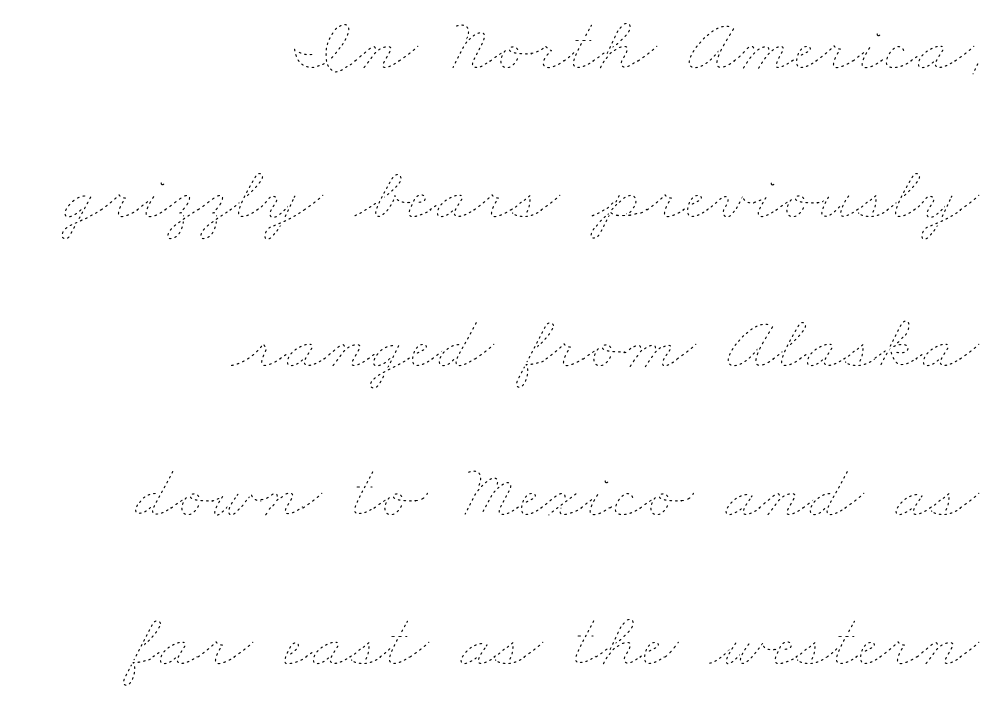
Here the designer chose a conventional face with non-uniform glyph widths. This sample is right-justified, so line beginnings fall wherever the words allow. Honestly, the rows look like they've been pulled way apart. The typeface has the unassuming heft of standard copy or less. The baseline area is clear.
